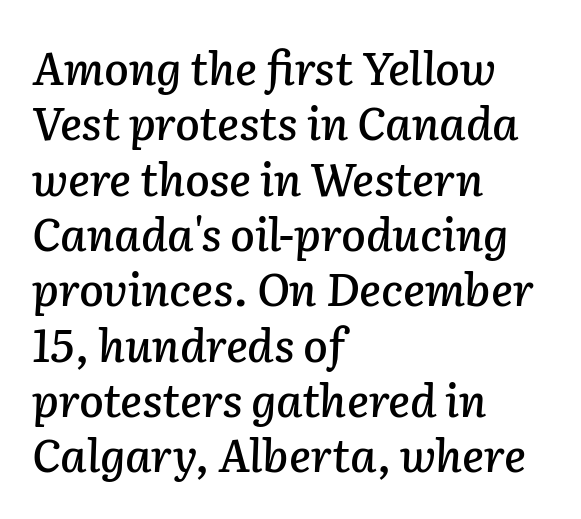
Q: Is the text italic (slanted)? A: Yes, it leans right by about 2 degrees.
Q: Is the text underlined? A: No.
Q: How is the paragraph aligned? A: Left-aligned.
Q: Is the spacing between letters normal or unusually wide? A: Normal.
Q: Width (condensed, normal, or wide)? A: Normal.
Q: Stroke contrast? A: Low.
Q: x-height? A: Medium.
Q: Monospaced? A: No.
